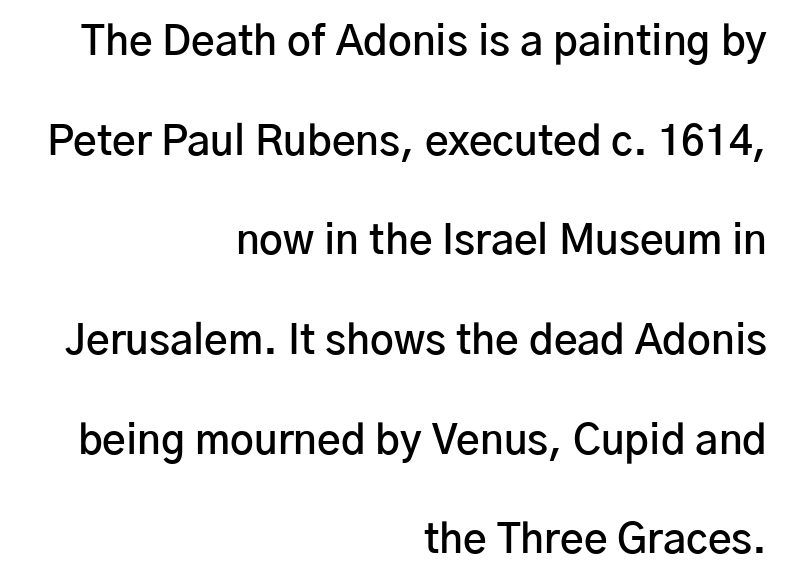
The image shows 41 px semibold sans-serif type, upright; set right-aligned, loose line spacing (2.43x), normal letter spacing, not underlined; low stroke contrast and a medium x-height.
